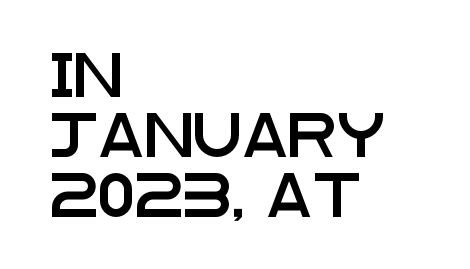
{"serif": "no", "italic": "no", "width": "wide", "stroke_contrast": "low", "x_height": "large", "monospaced": "no", "underline": "no", "align": "left", "line_spacing": "normal", "line_spacing_ratio": 1.36, "letter_spacing": "normal", "letter_spacing_em": 0.0, "glyph_px": 44}
